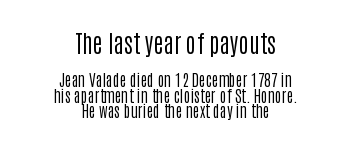
Q: Is the text bold? A: No.
Q: Is the text italic (slanted)? A: No, it is upright.
Q: Is the text underlined? A: No.
Q: How is the paragraph aligned? A: Centered.
Q: Is the spacing between letters normal or unusually wide? A: Normal.
Q: Is the spacing between lines tight, normal or loose? A: Tight.
Q: Which block of text is set in a larger size, the first (top) or the second (bottom)? A: The first (top) one.
